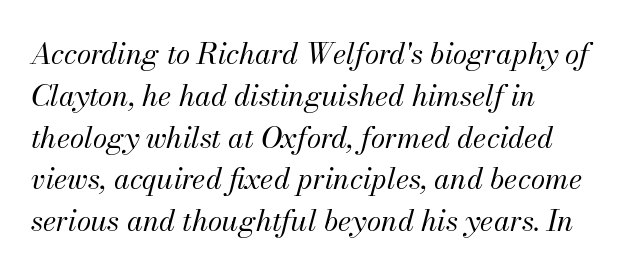
The image shows 29 px regular-weight type, italic (leaning right); set left-aligned, normal line spacing (1.44x), normal letter spacing, not underlined; medium stroke contrast and a small x-height.
